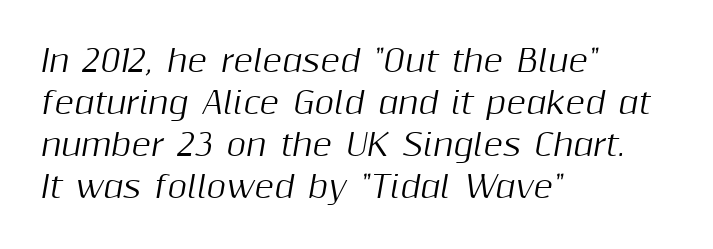
{"italic": "yes", "lean": "right", "slant_degrees": 10, "width": "normal", "stroke_contrast": "medium", "x_height": "medium", "monospaced": "no", "underline": "no", "align": "left", "line_spacing": "normal", "line_spacing_ratio": 1.4, "letter_spacing": "normal", "letter_spacing_em": 0.0, "glyph_px": 30}
